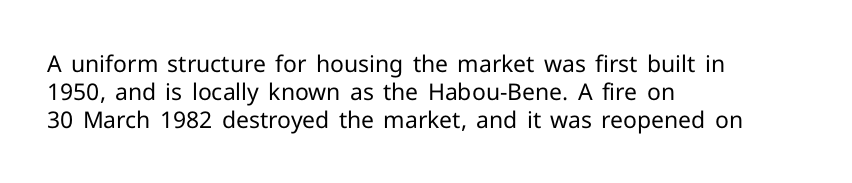
Q: Is the text bold? A: No.
Q: Is the text italic (slanted)? A: No, it is upright.
Q: Is the text underlined? A: No.
Q: How is the paragraph aligned? A: Left-aligned.
Q: Is the spacing between letters normal or unusually wide? A: Normal.
